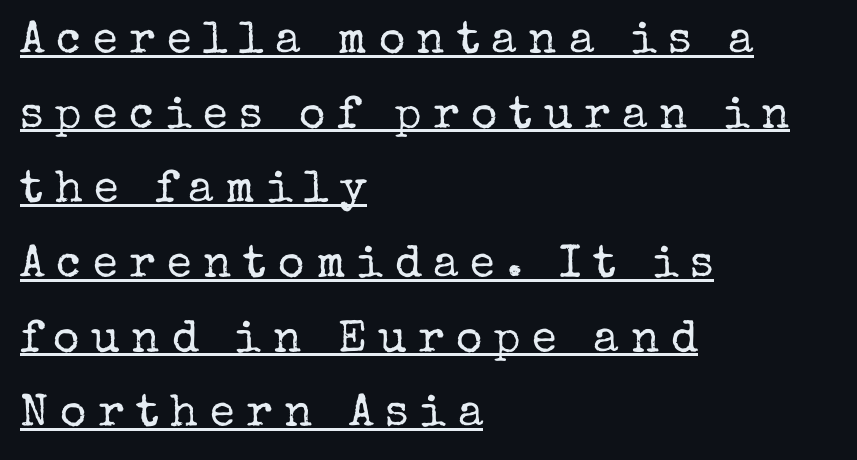
{"serif": "yes", "italic": "no", "bold": "no", "weight": "regular", "width": "normal", "stroke_contrast": "low", "x_height": "medium", "monospaced": "no", "underline": "yes", "align": "left", "line_spacing": "normal", "line_spacing_ratio": 1.66, "letter_spacing": "wide", "letter_spacing_em": 0.26, "glyph_px": 45}
